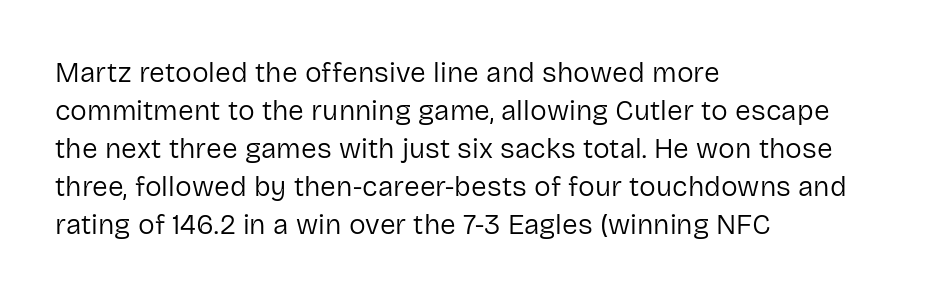
The image shows 28 px regular-weight sans-serif type, upright; set left-aligned, normal line spacing (1.36x), normal letter spacing, not underlined; low stroke contrast and a medium x-height.
